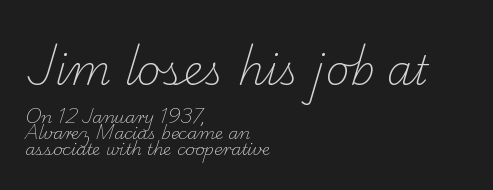
Q: Is the text bold? A: No.
Q: Is the typeface a serif or a sans-serif typeface? A: Serif.
Q: Is the text underlined? A: No.
Q: How is the paragraph aligned? A: Left-aligned.
Q: Is the spacing between letters normal or unusually wide? A: Normal.
Q: Is the spacing between lines tight, normal or loose? A: Tight.
Q: Which block of text is set in a larger size, the first (top) or the second (bottom)? A: The first (top) one.
Q: Width (condensed, normal, or wide)? A: Normal.
Q: Stroke contrast? A: Low.
Q: x-height? A: Small.
Q: Monospaced? A: No.
